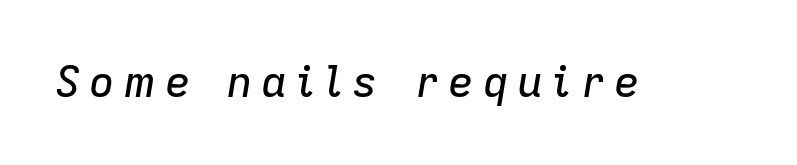
Descender tails drop into unmarked territory. The face used here is rendered with a markedly widened letterfit. This sample has the flowing, uneven cadence of proportional lettering. The passage shown leans; its letterforms are oblique.
